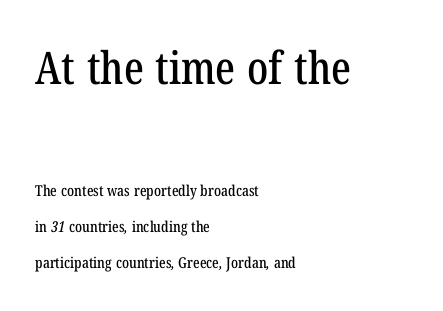
{"serif": "yes", "width": "condensed", "stroke_contrast": "low", "x_height": "medium", "monospaced": "no", "underline": "no", "align": "left", "line_spacing": "loose", "line_spacing_ratio": 2.4, "letter_spacing": "normal", "letter_spacing_em": 0.0, "larger_block": "first", "size_ratio": 3.0, "glyph_px": 45}
